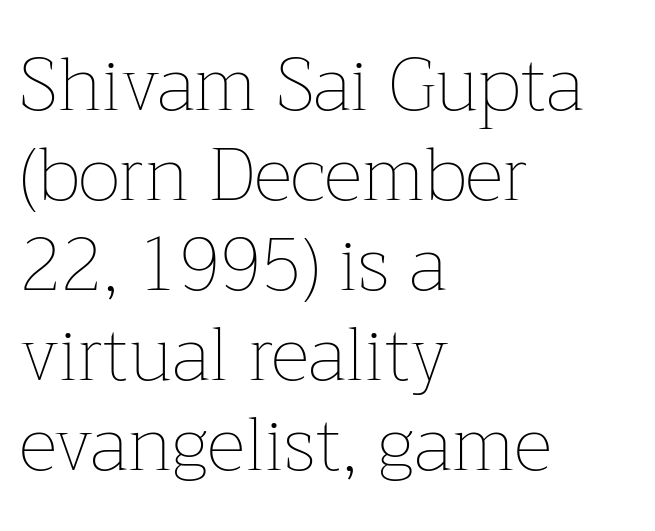
These lines are rendered in a variable-pitch font. Where is the straight margin? On the left. The face looks like a standard text weight, possibly lighter. The type sits square on the baseline with zero lean. Underline: absent. Here the glyphs are tracked normally, forming tight word shapes.
